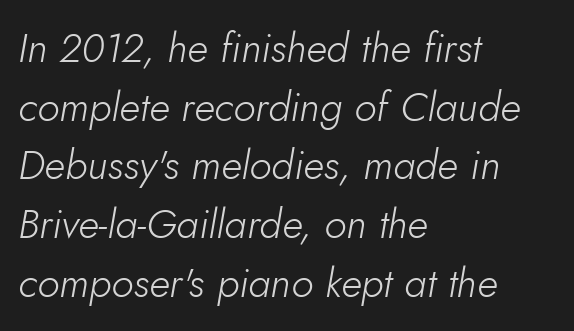
Nobody drew a line under any word here. Left-aligned paragraph, ragged on the right. Evenly set lines give the paragraph a standard silhouette. You can tell it's italic because the verticals aren't actually vertical.
